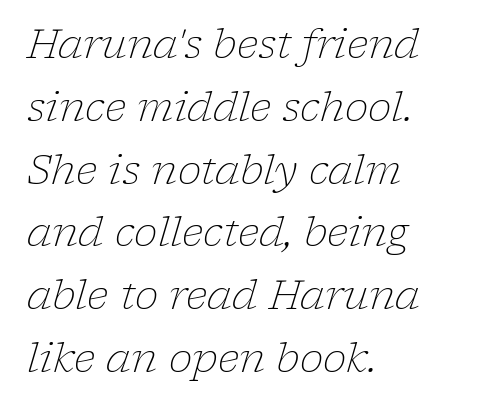
The image shows 40 px light serif type, italic (leaning right); set left-aligned, normal line spacing (1.57x), normal letter spacing, not underlined; low stroke contrast and a medium x-height.
